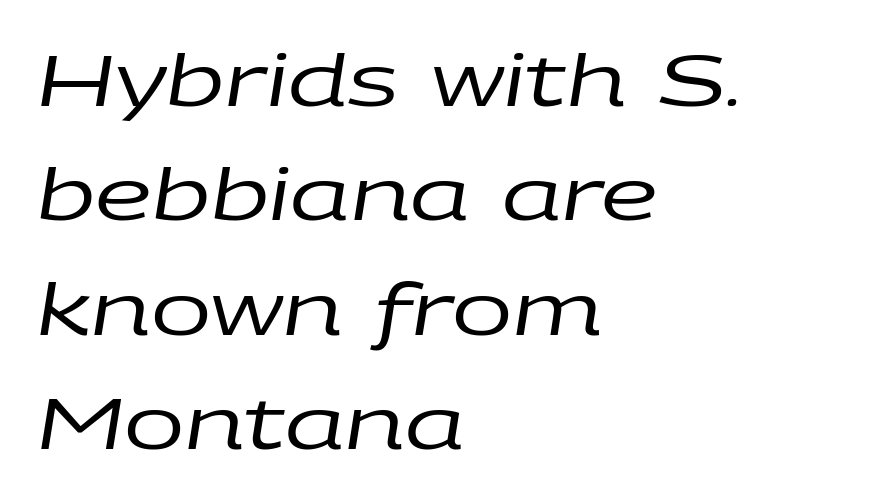
The image shows 72 px regular-weight, wide type, italic (leaning right); set left-aligned, normal line spacing (1.59x), normal letter spacing, not underlined; low stroke contrast and a large x-height.
